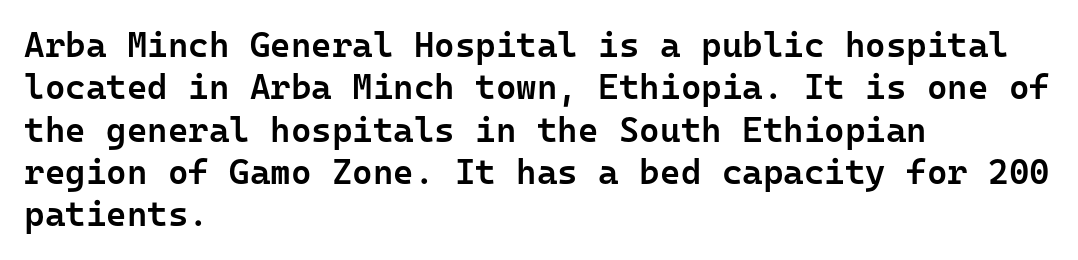
The type sits square on the baseline with zero lean. A somewhat darkened texture: the type is semibold rather than bold. These lines stack with their left ends in a neat column. The rendering keeps characters at their native spacing. Is this a sans? Yes — the strokes have no serifs.
